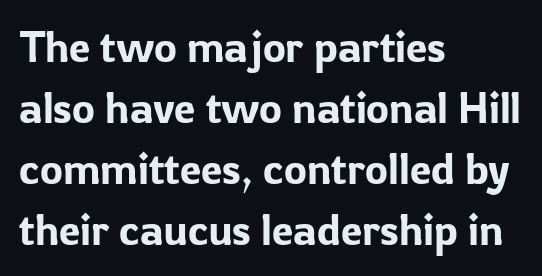
Which margin do the lines hug? The left one — the right edge is uneven. Notice how the stems are strictly vertical — no italics here. Note the varied advance widths — an 'i' is clearly narrower than an 'm'. Anything drawn beneath the words? Only blank space. Nope, no serifs anywhere on these letters.
